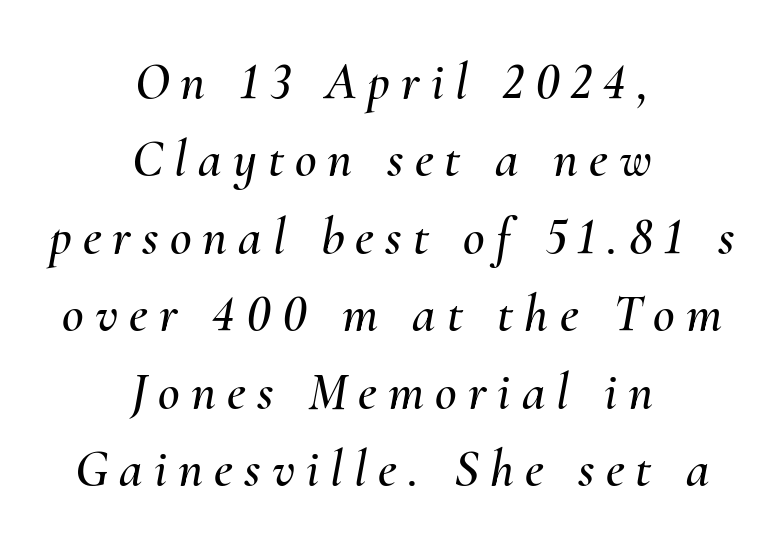
The passage shown is typed in a proportional face where columns would drift. Lines of text with bare space underneath. A typesetter would call this leading conventional body-copy spacing. The tracking jumps out immediately: characters are airy and widely separated.
